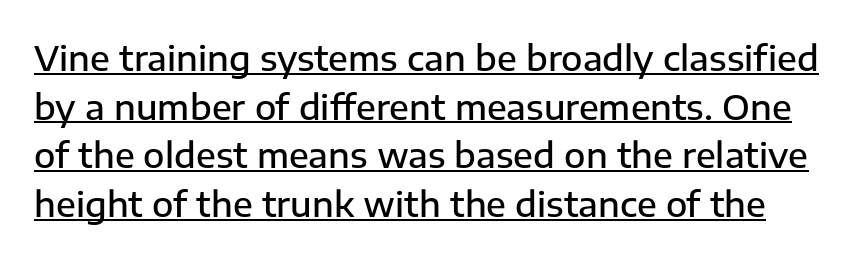
{"serif": "no", "italic": "no", "bold": "semi", "weight": "semibold", "width": "normal", "stroke_contrast": "low", "x_height": "medium", "monospaced": "no", "underline": "yes", "line_spacing": "normal", "line_spacing_ratio": 1.39, "letter_spacing": "normal", "letter_spacing_em": 0.0, "glyph_px": 35}
